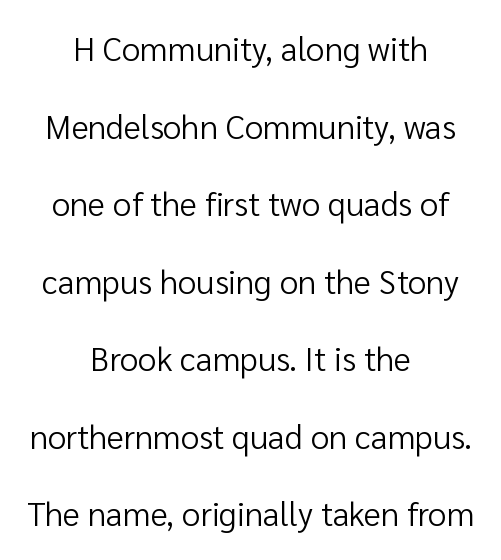
{"serif": "no", "italic": "no", "bold": "no", "weight": "regular", "width": "normal", "stroke_contrast": "low", "x_height": "medium", "monospaced": "no", "underline": "no", "align": "center", "line_spacing": "loose", "line_spacing_ratio": 2.35, "letter_spacing": "normal", "letter_spacing_em": 0.0, "glyph_px": 33}
